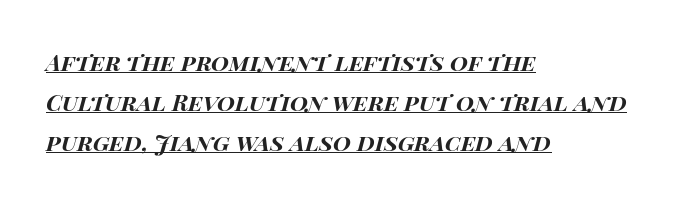
Words appear dense and cohesive because spacing is normal. Compared with ordinary roman type, these characters are visibly tilted. Notice how thick the strokes are: this is what a full bold looks like. Reading down the block, your eye returns to a fixed left position each line.
